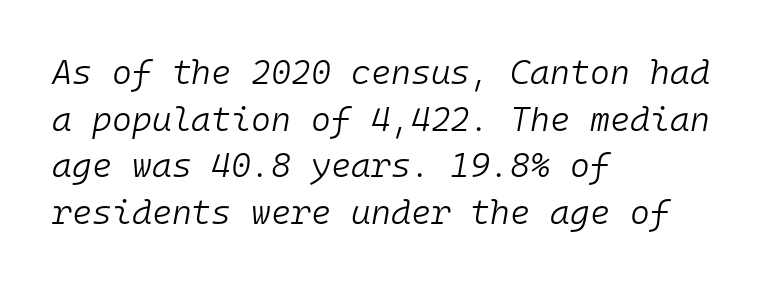
Between one letter and the next there's only the usual sliver of space. Decoration check: the copy has no underline. Honestly, the row spacing looks completely unremarkable. The cut favours lightness, reaching ordinary text weight at its darkest. Horizontal alignment here is leftward, the default for most running prose.
